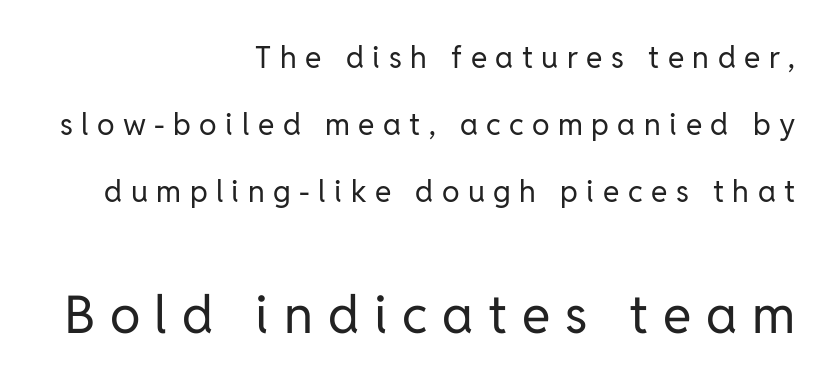
The passage shown stacks its lines with a broad gap. The composition opens small and finishes big. The axis of the letterforms is exactly vertical. The letters are spread apart with noticeably loose tracking. Note the varied advance widths — an 'i' is clearly narrower than an 'm'. Plain, unruled lines of type.
